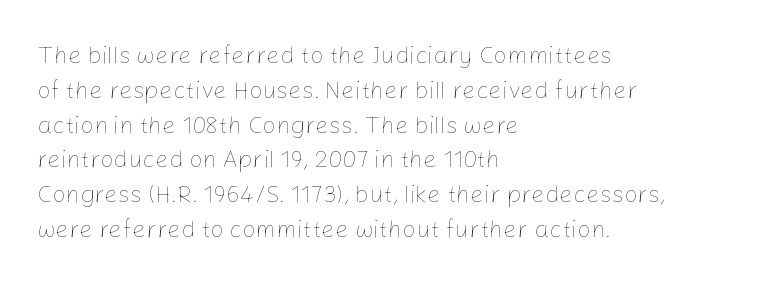
Q: Is the text bold? A: No.
Q: Is the text italic (slanted)? A: No, it is upright.
Q: Is the text underlined? A: No.
Q: How is the paragraph aligned? A: Left-aligned.
Q: Is the spacing between letters normal or unusually wide? A: Normal.
Q: Is the spacing between lines tight, normal or loose? A: Normal.
